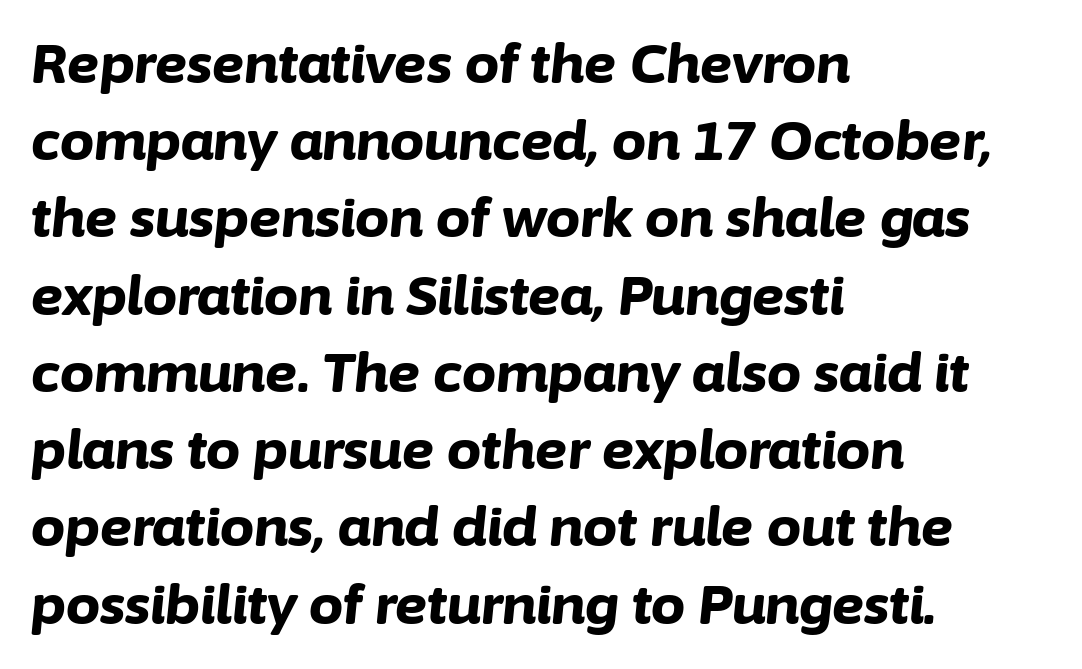
Q: Is the text bold? A: Yes.
Q: Is the text italic (slanted)? A: Yes, it leans right by about 6 degrees.
Q: Is the text underlined? A: No.
Q: How is the paragraph aligned? A: Left-aligned.
Q: Is the spacing between letters normal or unusually wide? A: Normal.
Q: Is the spacing between lines tight, normal or loose? A: Normal.
Q: Width (condensed, normal, or wide)? A: Normal.
Q: Stroke contrast? A: Low.
Q: x-height? A: Medium.
Q: Monospaced? A: No.
